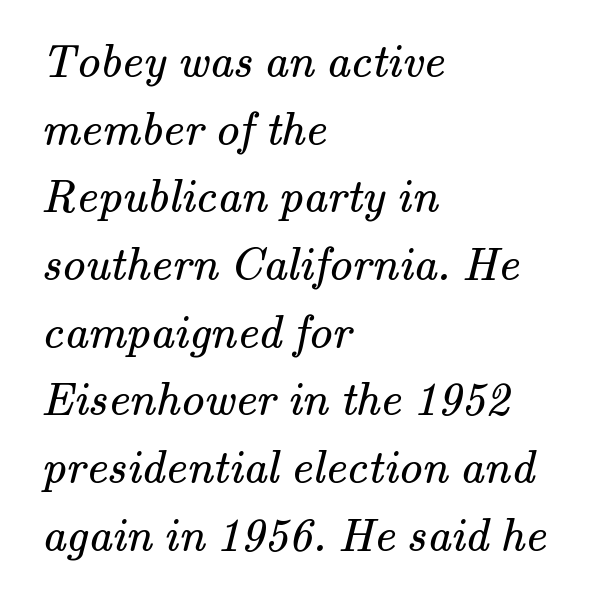
This sample uses plain, unmodified letter spacing. Does the copy run flush right? No — it runs flush left. Normally led — the rows are evenly, conventionally spaced. The space directly below the letters is spotless.
